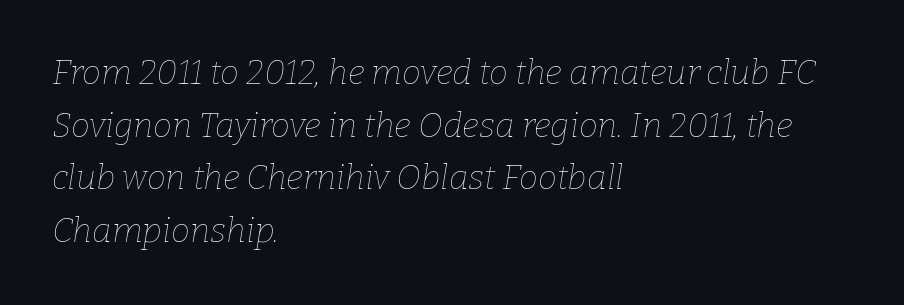
The image shows 34 px thin type, italic (leaning right); set left-aligned, normal line spacing (1.55x), normal letter spacing, not underlined; low stroke contrast and a medium x-height.
